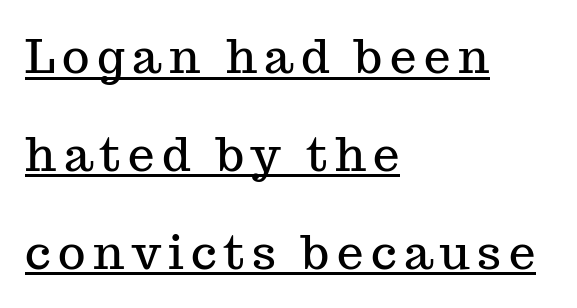
Q: Is the text italic (slanted)? A: No, it is upright.
Q: Is the typeface a serif or a sans-serif typeface? A: Serif.
Q: Is the text underlined? A: Yes.
Q: How is the paragraph aligned? A: Left-aligned.
Q: Is the spacing between lines tight, normal or loose? A: Loose.
Q: Width (condensed, normal, or wide)? A: Normal.
Q: Stroke contrast? A: Medium.
Q: x-height? A: Medium.
Q: Monospaced? A: No.
